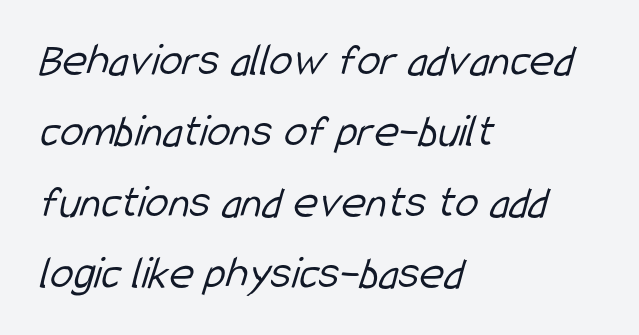
Q: Is the text bold? A: No.
Q: Is the typeface a serif or a sans-serif typeface? A: Sans-serif.
Q: Is the text underlined? A: No.
Q: How is the paragraph aligned? A: Left-aligned.
Q: Is the spacing between letters normal or unusually wide? A: Normal.
Q: Is the spacing between lines tight, normal or loose? A: Normal.
Q: Width (condensed, normal, or wide)? A: Condensed.
Q: Stroke contrast? A: Low.
Q: x-height? A: Medium.
Q: Monospaced? A: No.
